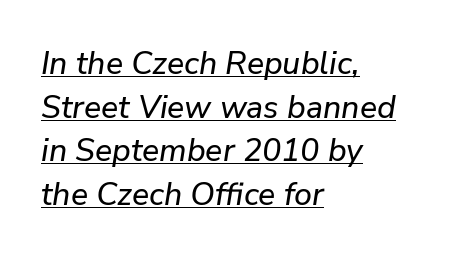
The image shows 32 px text type, italic (leaning right); set left-aligned, normal line spacing (1.36x), normal letter spacing, underlined; low stroke contrast and a medium x-height.
